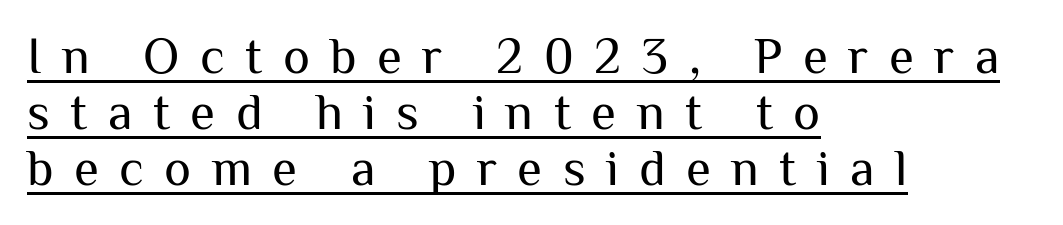
Here the designer chose a conventional face with non-uniform glyph widths. Has an underline been added? It has. Weight class: somewhere from thin through regular. This sample uses an upright cut, with every glyph sitting square on the baseline. Does extra space separate the letters? Yes, quite a lot of it.
